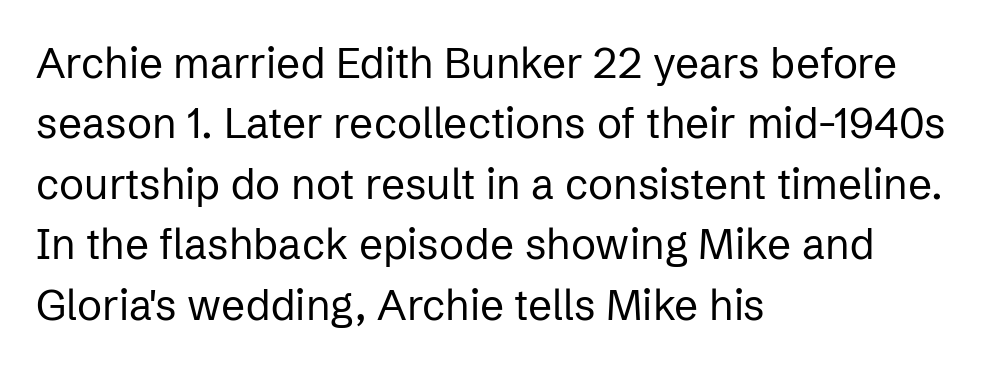
The image shows 42 px regular-weight sans-serif type, upright; set left-aligned, normal line spacing (1.44x), normal letter spacing, not underlined; low stroke contrast and a medium x-height.
